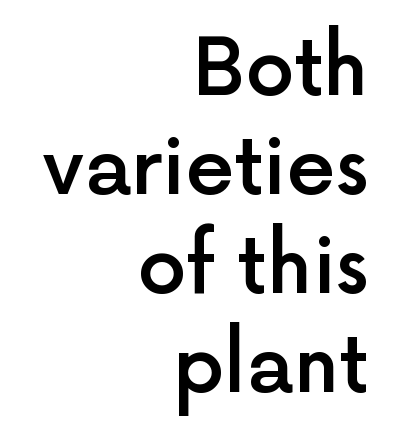
Q: Is the text bold? A: Semi-bold.
Q: Is the text italic (slanted)? A: No, it is upright.
Q: Is the typeface a serif or a sans-serif typeface? A: Sans-serif.
Q: Is the text underlined? A: No.
Q: How is the paragraph aligned? A: Right-aligned.
Q: Is the spacing between letters normal or unusually wide? A: Normal.
Q: Is the spacing between lines tight, normal or loose? A: Normal.
Q: Width (condensed, normal, or wide)? A: Normal.
Q: x-height? A: Medium.
Q: Monospaced? A: No.
